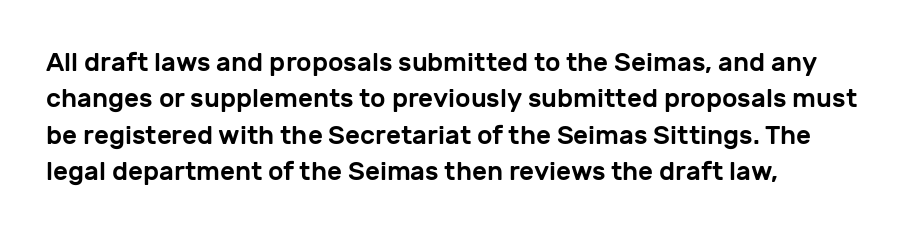
The image shows 26 px text type, upright; set left-aligned, normal line spacing (1.4x), normal letter spacing, not underlined.
